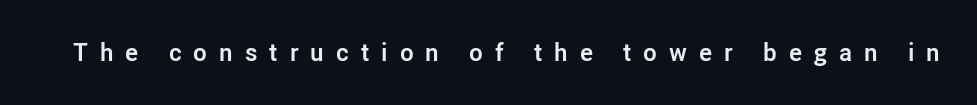
Unmarked baselines from the first word to the last. The letters stand upright; this is a roman face. Is the type bold? Yes — the strokes are clearly thick and heavy. Spacing between characters has been opened up far beyond the box default.
